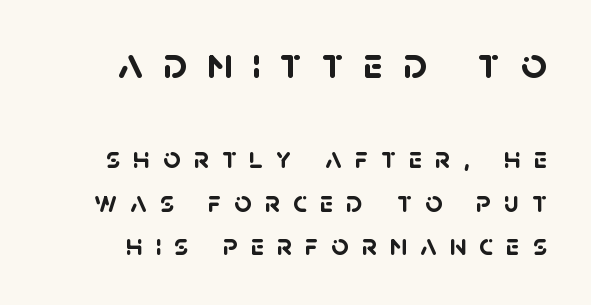
The image shows 45 px semibold sans-serif type; set normal line spacing (1.45x), unusually wide letter spacing (+0.43 em), not underlined; the first (top) block is 1.5x larger; low stroke contrast and a large x-height.
